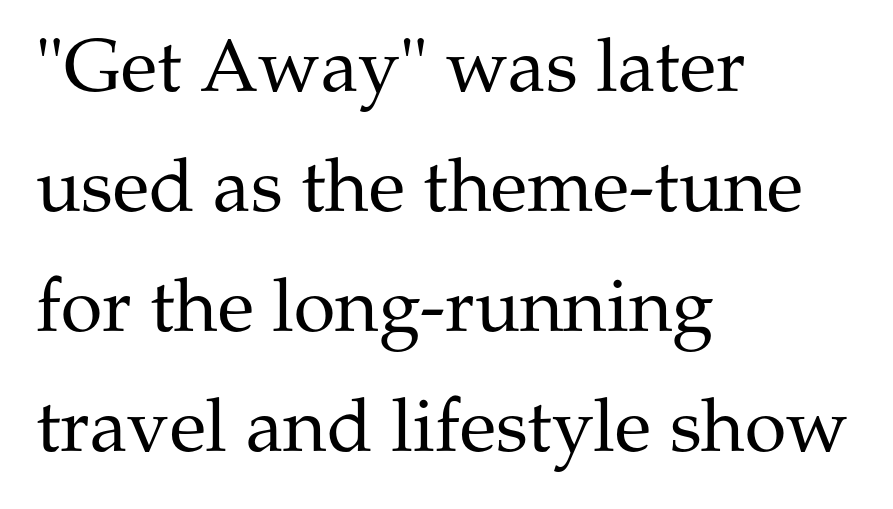
Q: Is the text bold? A: No.
Q: Is the text italic (slanted)? A: No, it is upright.
Q: Is the typeface a serif or a sans-serif typeface? A: Serif.
Q: Is the text underlined? A: No.
Q: How is the paragraph aligned? A: Left-aligned.
Q: Is the spacing between letters normal or unusually wide? A: Normal.
Q: Is the spacing between lines tight, normal or loose? A: Normal.
Q: Width (condensed, normal, or wide)? A: Normal.
Q: Stroke contrast? A: Medium.
Q: x-height? A: Medium.
Q: Monospaced? A: No.
